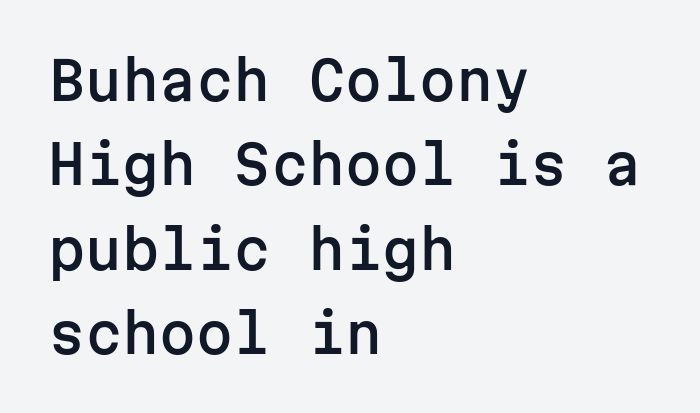
The passage shown is not underscored anywhere. Font category for this specimen: sans-serif. Italic: no, the glyphs are upright roman. Baseline-to-baseline distance is the conventional proportion of letter height. Spacing verdict: monospaced, one width for all characters. Compared with a centered layout, this one pins lines to the left instead.
